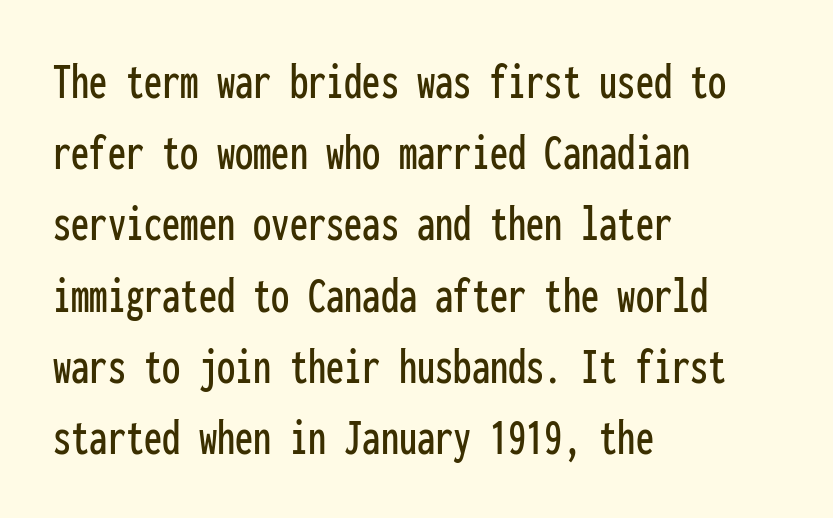
The image shows 52 px condensed sans-serif type, upright, monospaced; set left-aligned, normal line spacing (1.37x), normal letter spacing, not underlined; low stroke contrast and a medium x-height.
